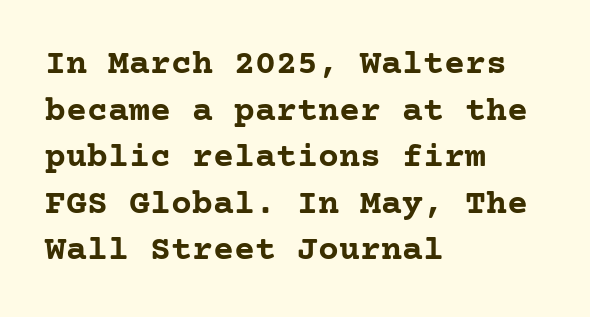
The image shows 35 px semibold serif type, upright; set left-aligned, normal line spacing (1.33x), normal letter spacing, not underlined; low stroke contrast and a medium x-height.
